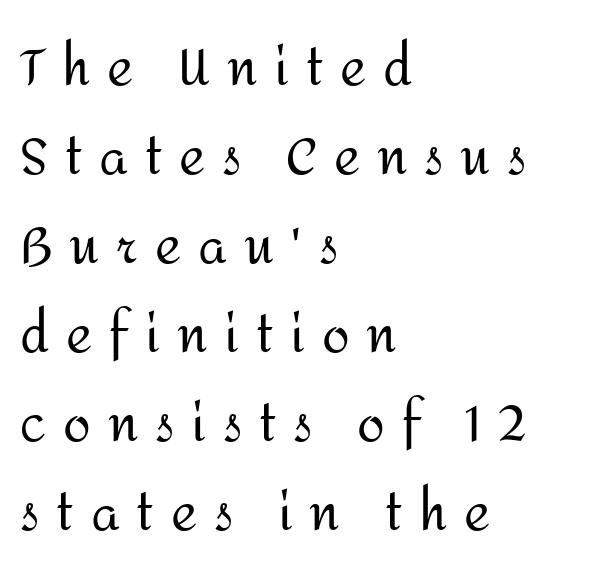
The image shows 50 px regular-weight sans-serif type, upright; set left-aligned, line spacing 1.78x, unusually wide letter spacing (+0.34 em), not underlined; medium stroke contrast and a medium x-height.
